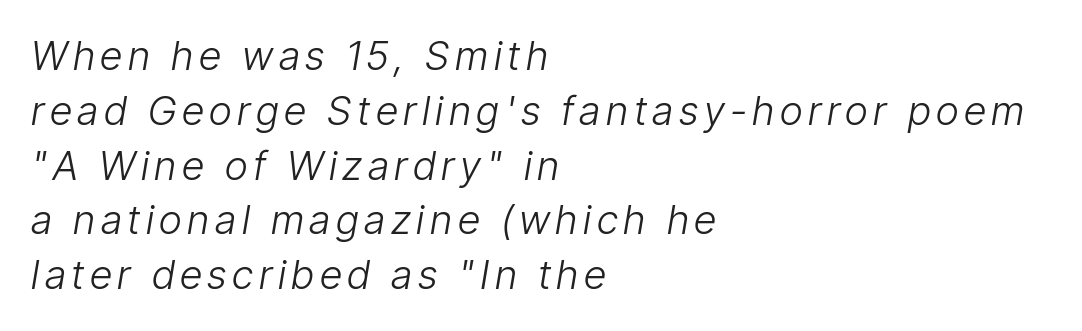
Q: Is the text bold? A: No.
Q: Is the text italic (slanted)? A: Yes, it leans right by about 9 degrees.
Q: Is the text underlined? A: No.
Q: How is the paragraph aligned? A: Left-aligned.
Q: Is the spacing between lines tight, normal or loose? A: Normal.
Q: Width (condensed, normal, or wide)? A: Condensed.
Q: Stroke contrast? A: Low.
Q: x-height? A: Medium.
Q: Monospaced? A: No.
